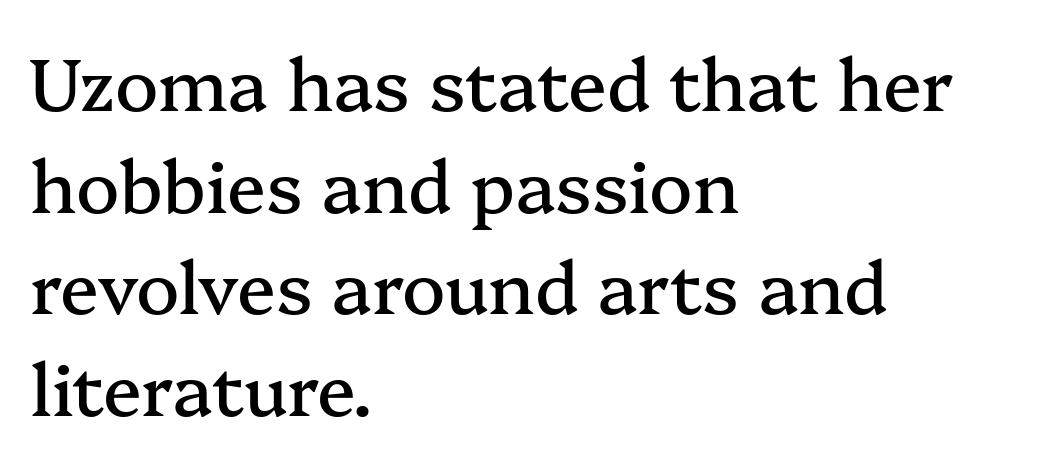
The lines are quadded left. A bare baseline throughout the passage. Honestly, the row spacing looks completely unremarkable. Posture: upright roman.
